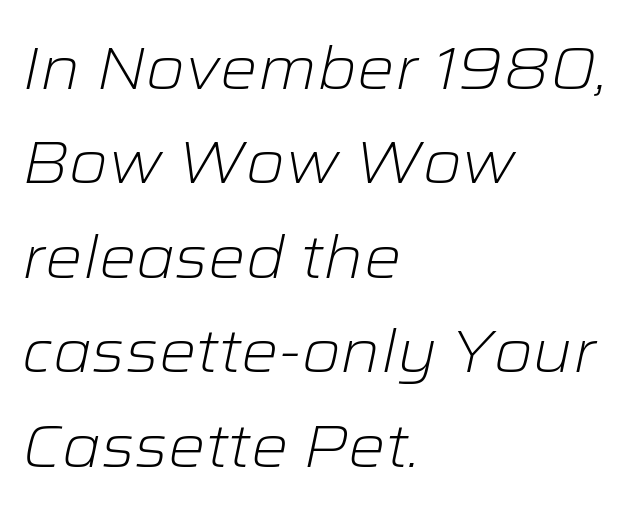
Q: Is the text bold? A: No.
Q: Is the text italic (slanted)? A: Yes, it leans right by about 12 degrees.
Q: Is the text underlined? A: No.
Q: How is the paragraph aligned? A: Left-aligned.
Q: Is the spacing between letters normal or unusually wide? A: Normal.
Q: Is the spacing between lines tight, normal or loose? A: Normal.
Q: Width (condensed, normal, or wide)? A: Wide.
Q: Stroke contrast? A: Low.
Q: x-height? A: Medium.
Q: Monospaced? A: No.
